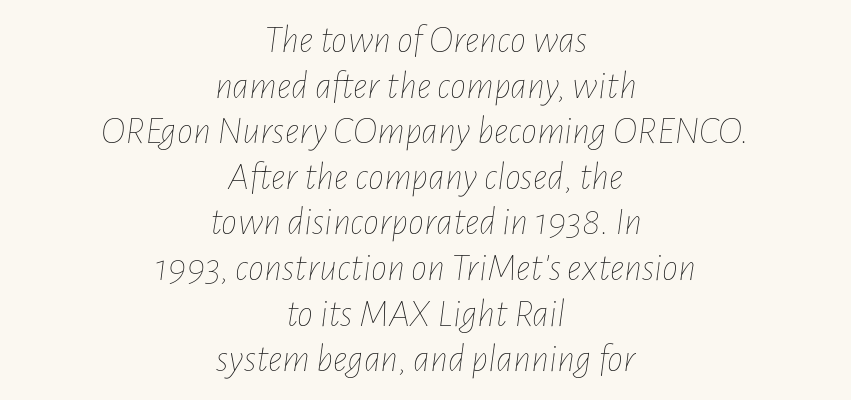
A typesetter would mark this as italic. Does the leading feel generous? Not at all — it's pinched. Each letter keeps its own natural width here, so spacing adapts to shape. Underline: absent. Weight: in the light-to-regular range. The letterforms sit shoulder to shoulder at normal distance.
